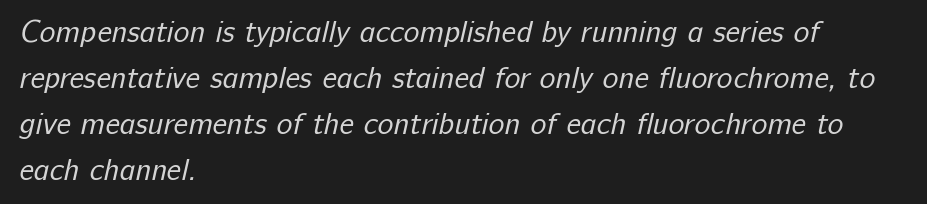
Quick note: underline off. Varying glyph widths throughout — classic text-font behaviour. Regarding leading, the lines here are spaced in the standard way. Stem width sits at or under what a default text font uses. No extra tracking has been applied to these lines. Font category for this specimen: sans-serif.
